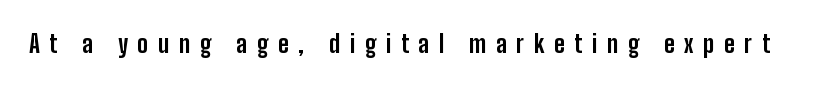
{"italic": "no", "bold": "yes", "underline": "no", "letter_spacing": "wide", "letter_spacing_em": 0.41, "glyph_px": 24}
